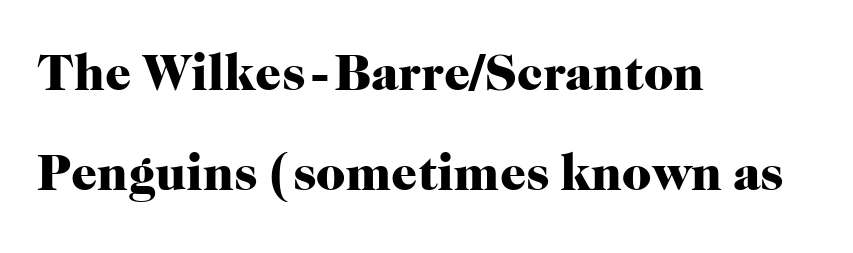
{"serif": "yes", "italic": "no", "bold": "yes", "weight": "heavy", "width": "normal", "stroke_contrast": "high", "x_height": "medium", "monospaced": "no", "underline": "no", "align": "left", "line_spacing": "loose", "line_spacing_ratio": 1.97, "letter_spacing": "normal", "letter_spacing_em": 0.0, "glyph_px": 51}
